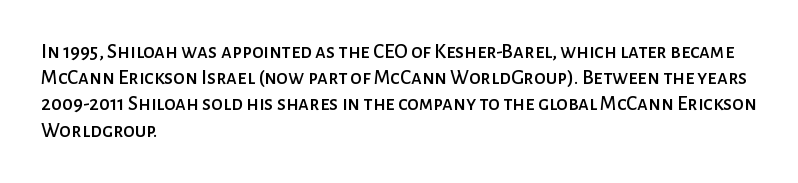
{"italic": "no", "underline": "no", "align": "left", "line_spacing": "normal", "line_spacing_ratio": 1.25, "letter_spacing": "normal", "letter_spacing_em": 0.0, "glyph_px": 21}
